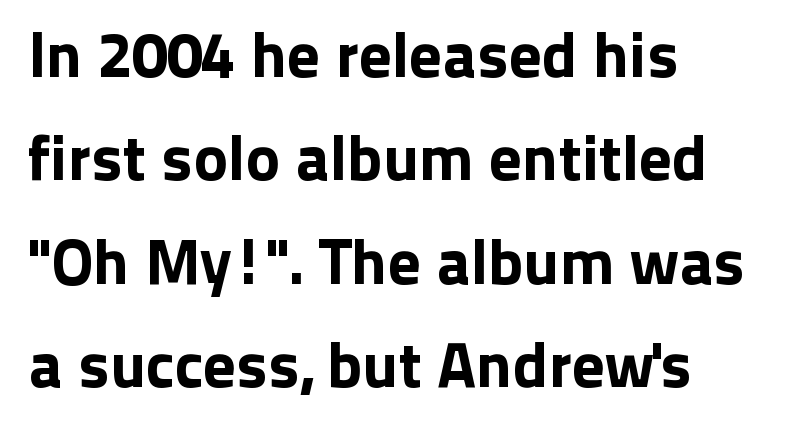
{"serif": "no", "italic": "no", "width": "normal", "stroke_contrast": "low", "x_height": "medium", "monospaced": "no", "underline": "no", "align": "left", "line_spacing": "normal", "line_spacing_ratio": 1.59, "letter_spacing": "normal", "letter_spacing_em": 0.0, "glyph_px": 65}
